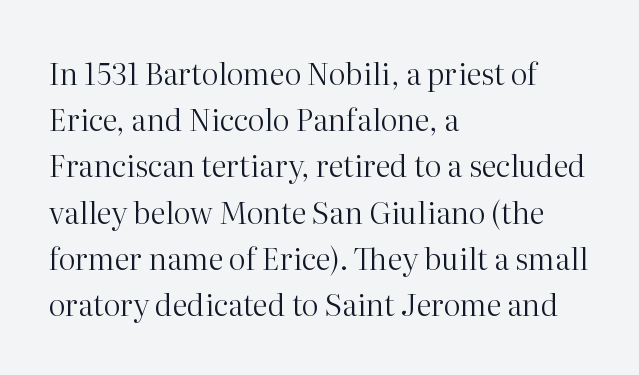
Do the characters align in a grid? No, the font is proportional. Unlike a clean sans, this face finishes its strokes with serifs. The passage shown is not underscored anywhere. The typesetter chose a ragged-right arrangement here.
